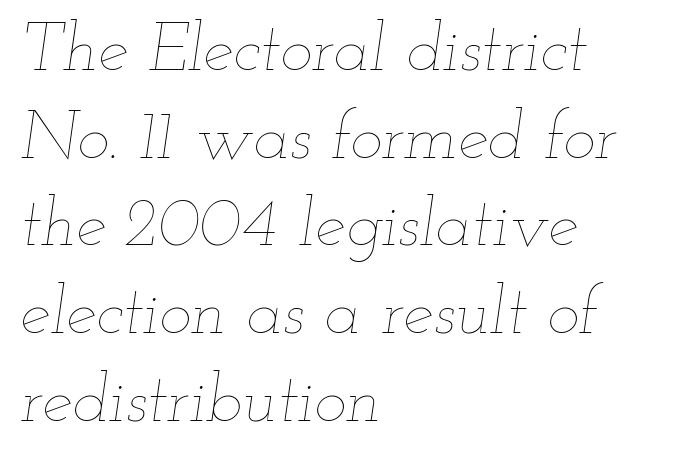
Q: Is the text bold? A: No.
Q: Is the text italic (slanted)? A: Yes, it leans right by about 12 degrees.
Q: Is the text underlined? A: No.
Q: How is the paragraph aligned? A: Left-aligned.
Q: Is the spacing between letters normal or unusually wide? A: Normal.
Q: Is the spacing between lines tight, normal or loose? A: Normal.
Q: Width (condensed, normal, or wide)? A: Wide.
Q: Stroke contrast? A: Low.
Q: x-height? A: Small.
Q: Monospaced? A: No.
